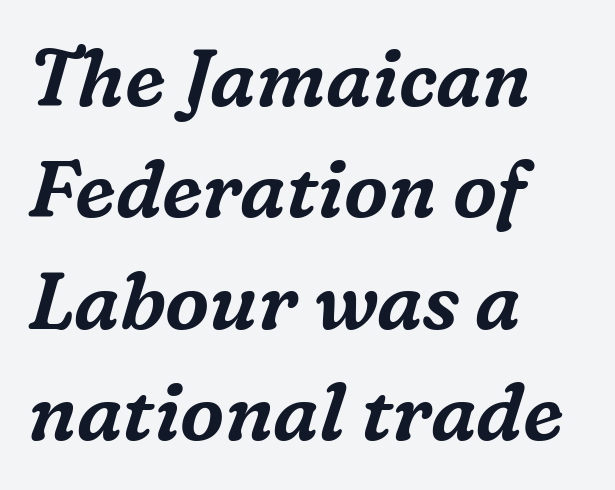
{"serif": "yes", "italic": "yes", "lean": "right", "slant_degrees": 16, "width": "normal", "stroke_contrast": "medium", "x_height": "medium", "monospaced": "no", "underline": "no", "align": "left", "line_spacing": "normal", "line_spacing_ratio": 1.41, "letter_spacing": "normal", "letter_spacing_em": 0.0, "glyph_px": 79}
